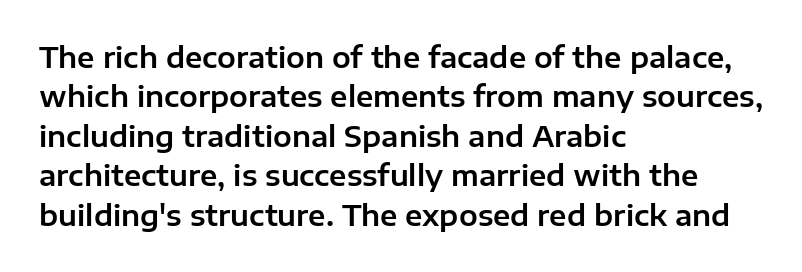
{"serif": "no", "italic": "no", "width": "normal", "stroke_contrast": "low", "x_height": "medium", "monospaced": "no", "underline": "no", "align": "left", "line_spacing": "normal", "line_spacing_ratio": 1.41, "letter_spacing": "normal", "letter_spacing_em": 0.0, "glyph_px": 28}
